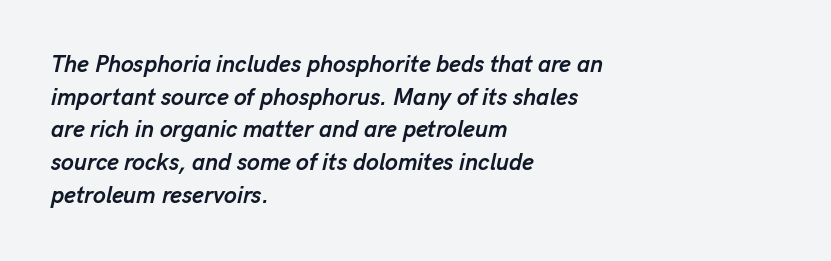
The image shows 23 px bold type, italic (leaning right); set left-aligned, normal line spacing (1.42x), normal letter spacing, not underlined.
